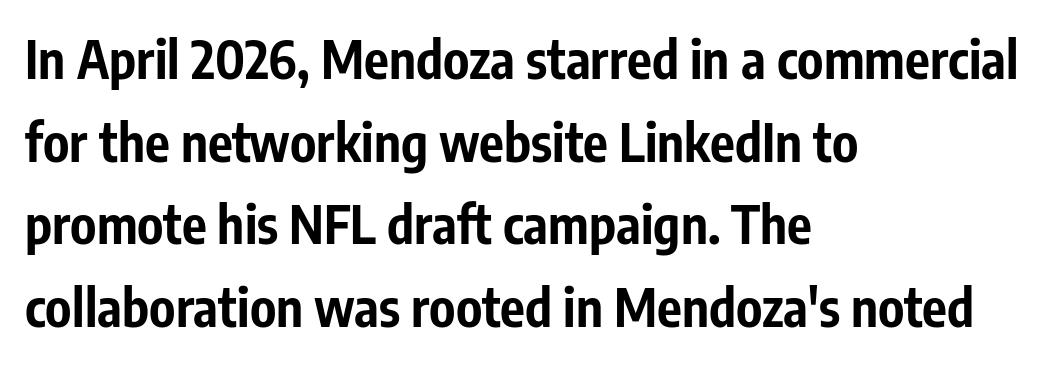
{"serif": "no", "italic": "no", "bold": "yes", "weight": "bold", "width": "condensed", "stroke_contrast": "low", "x_height": "medium", "monospaced": "no", "underline": "no", "align": "left", "line_spacing": "normal", "line_spacing_ratio": 1.59, "letter_spacing": "normal", "letter_spacing_em": 0.0, "glyph_px": 52}
